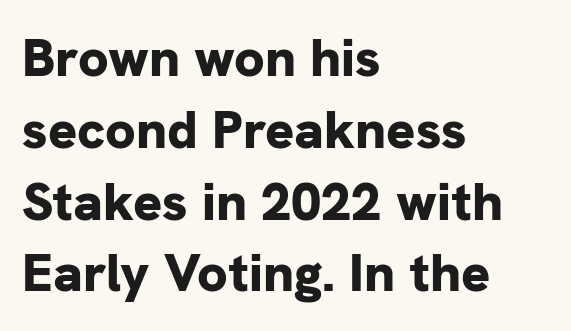
{"serif": "no", "italic": "no", "bold": "yes", "weight": "bold", "width": "normal", "stroke_contrast": "low", "x_height": "medium", "monospaced": "no", "underline": "no", "align": "left", "line_spacing": "normal", "line_spacing_ratio": 1.33, "letter_spacing": "normal", "letter_spacing_em": 0.0, "glyph_px": 54}
